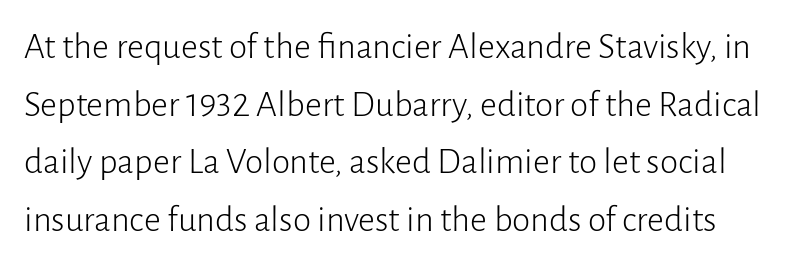
Q: Is the text bold? A: No.
Q: Is the text italic (slanted)? A: No, it is upright.
Q: Is the typeface a serif or a sans-serif typeface? A: Sans-serif.
Q: Is the text underlined? A: No.
Q: Is the spacing between letters normal or unusually wide? A: Normal.
Q: Is the spacing between lines tight, normal or loose? A: Normal.
Q: Width (condensed, normal, or wide)? A: Normal.
Q: Stroke contrast? A: Low.
Q: x-height? A: Medium.
Q: Monospaced? A: No.
